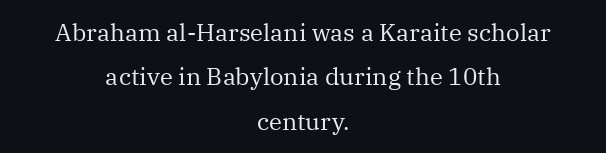
The image shows 24 px text type, upright; set centered, line spacing 1.85x, normal letter spacing, not underlined.
